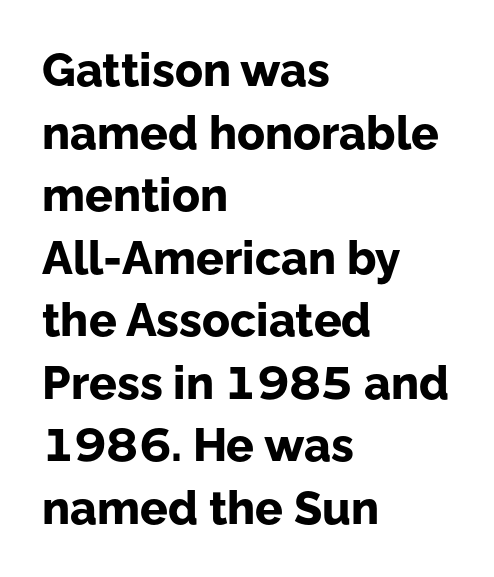
Unlike italic type, these characters show no tilt at all. The strokes are fattened all the way to bold. Vertically, the passage feels balanced, rows spaced as you'd expect. The letters advance in unequal steps, a hallmark of proportional type. This rendering features lettering with no underline. Observe the ordinary spacing: letters are neighbours, not strangers.
